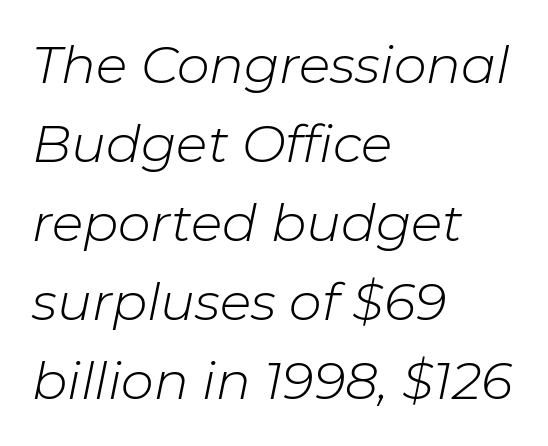
Bold? No — there's no thickening of the strokes. Is the block centered? No — it sits flush against the left margin. Notice how the stems are inclined rather than vertical — that's the hallmark of italics. Does the leading feel generous? No, just average. Short note: letters normally spaced. Each letter keeps its own natural width here, so spacing adapts to shape.
